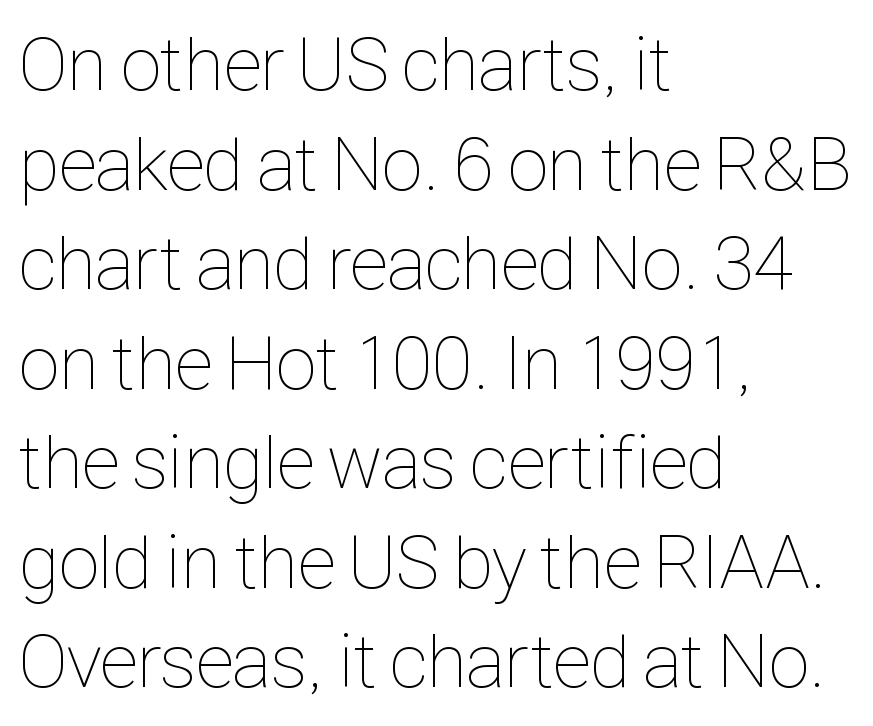
The image shows 76 px thin, condensed type, upright; set left-aligned, normal line spacing (1.31x), normal letter spacing, not underlined; low stroke contrast and a medium x-height.
